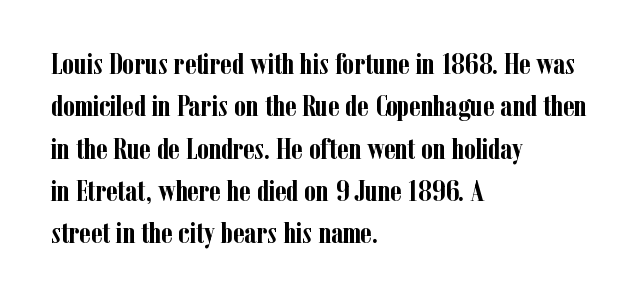
{"serif": "yes", "italic": "no", "bold": "yes", "weight": "semibold", "width": "condensed", "stroke_contrast": "low", "x_height": "medium", "monospaced": "no", "underline": "no", "align": "left", "line_spacing": "normal", "line_spacing_ratio": 1.41, "letter_spacing": "normal", "letter_spacing_em": 0.0, "glyph_px": 30}
